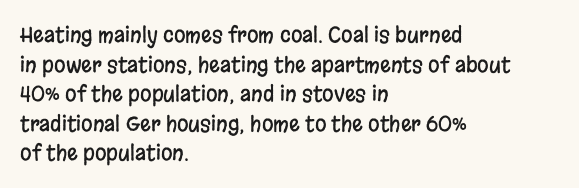
{"italic": "no", "underline": "no", "align": "left", "line_spacing": "normal", "line_spacing_ratio": 1.41, "letter_spacing": "normal", "letter_spacing_em": 0.0, "glyph_px": 21}
